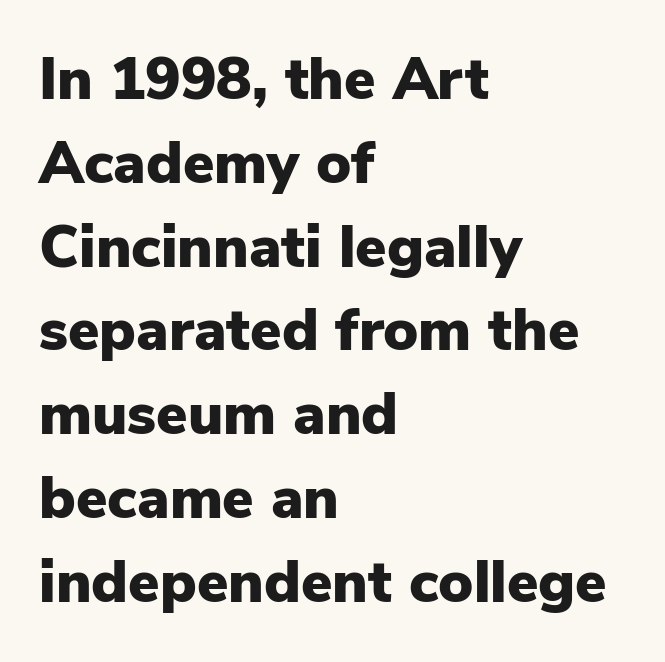
The leading is moderate, giving the passage an even texture. Serif or sans? Sans — the stroke terminals are bare. Nobody drew a line under any word here. The letters are bold, with thick, heavy strokes. A typesetter would mark this as roman, not italic.
